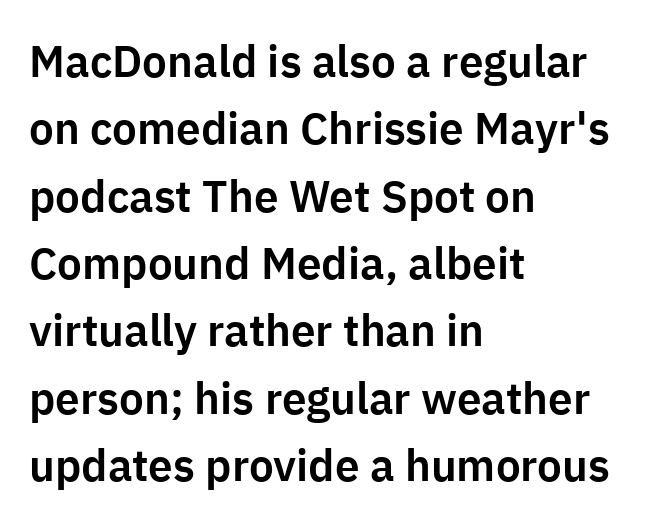
Tracking value appears to be zero — textbook default spacing. The passage shown is typed in a proportional face where columns would drift. These lines sit exactly where default settings would place them. Every row of glyphs begins at an identical x-position on the left.
